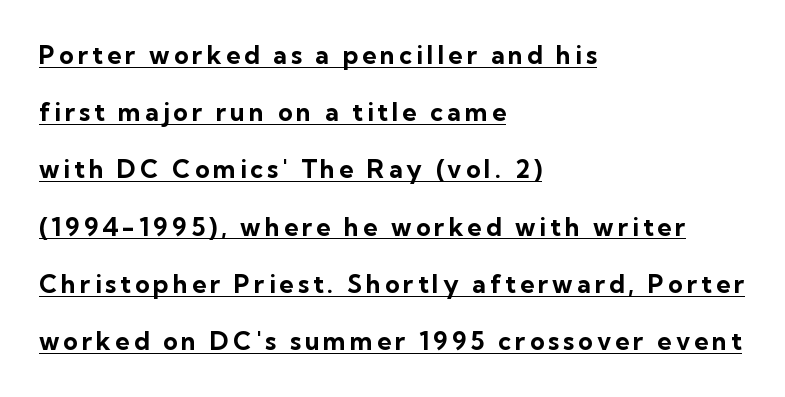
Q: Is the text bold? A: Yes.
Q: Is the text italic (slanted)? A: No, it is upright.
Q: Is the text underlined? A: Yes.
Q: How is the paragraph aligned? A: Left-aligned.
Q: Is the spacing between lines tight, normal or loose? A: Loose.
